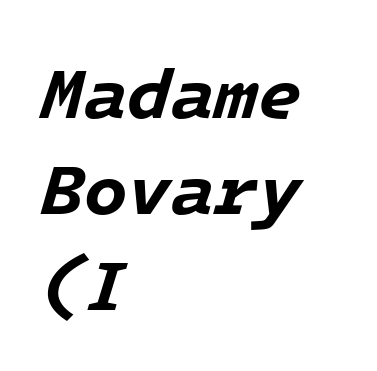
Summary of weight: heavy, a full bold. Unmarked baselines from the first word to the last. Teacher's note: observe the even left margin — that is flush-left alignment. Is this a fixed-width face? Yes — each glyph sits in an identical cell. The line texture is even and compact thanks to regular tracking.
